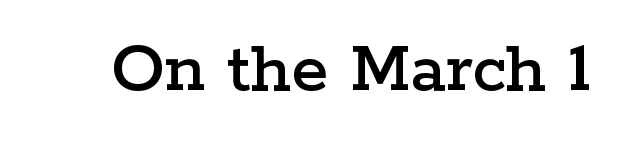
{"serif": "yes", "italic": "no", "width": "wide", "stroke_contrast": "low", "x_height": "medium", "monospaced": "no", "underline": "no", "letter_spacing": "normal", "letter_spacing_em": 0.0, "glyph_px": 75}
